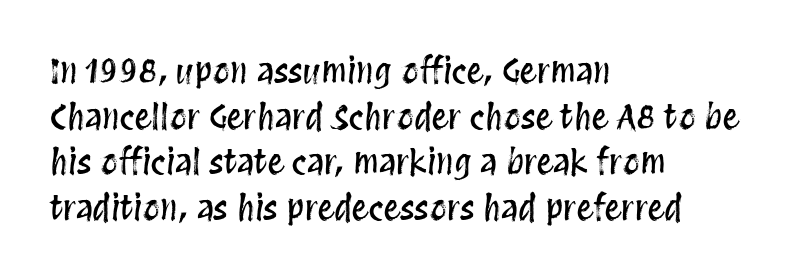
Q: Is the text italic (slanted)? A: No, it is upright.
Q: Is the text underlined? A: No.
Q: How is the paragraph aligned? A: Left-aligned.
Q: Is the spacing between letters normal or unusually wide? A: Normal.
Q: Is the spacing between lines tight, normal or loose? A: Normal.
Q: Width (condensed, normal, or wide)? A: Condensed.
Q: Stroke contrast? A: Medium.
Q: x-height? A: Large.
Q: Monospaced? A: No.
